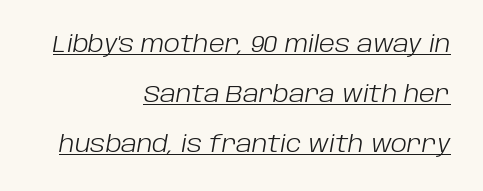
Q: Is the text bold? A: No.
Q: Is the text italic (slanted)? A: Yes, it leans right by about 10 degrees.
Q: Is the text underlined? A: Yes.
Q: How is the paragraph aligned? A: Right-aligned.
Q: Is the spacing between letters normal or unusually wide? A: Normal.
Q: Is the spacing between lines tight, normal or loose? A: Loose.
